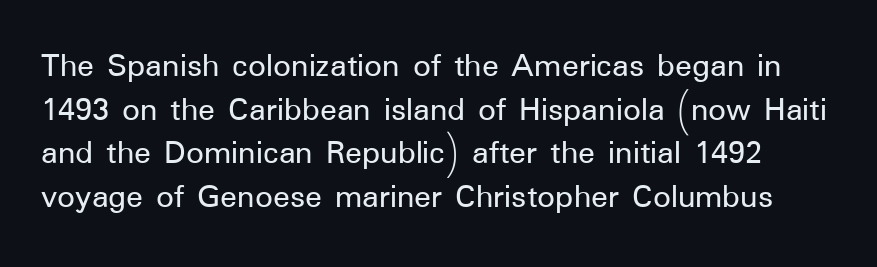
The image shows 35 px sans-serif type, upright; set normal line spacing (1.25x), normal letter spacing, not underlined; low stroke contrast and a medium x-height.
